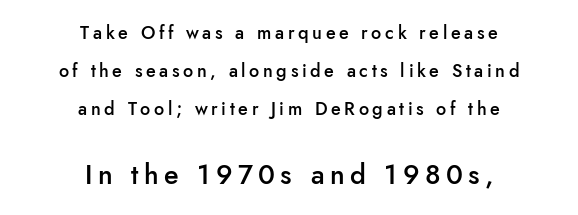
Q: Is the text bold? A: Semi-bold.
Q: Is the text italic (slanted)? A: No, it is upright.
Q: Is the text underlined? A: No.
Q: How is the paragraph aligned? A: Centered.
Q: Is the spacing between letters normal or unusually wide? A: Unusually wide.
Q: Is the spacing between lines tight, normal or loose? A: Loose.
Q: Which block of text is set in a larger size, the first (top) or the second (bottom)? A: The second (bottom) one.
